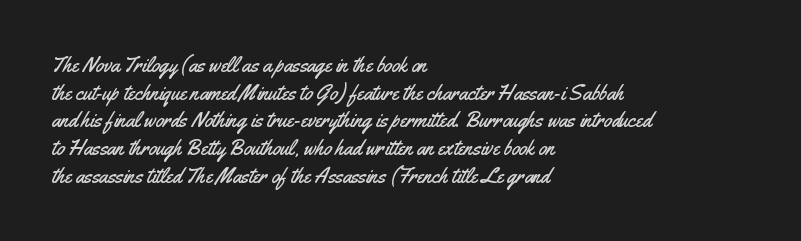
The image shows 21 px text type; set left-aligned, normal line spacing (1.32x), normal letter spacing, not underlined.
